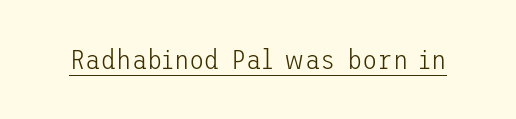
The image shows 28 px light sans-serif type, upright; set normal letter spacing, underlined; low stroke contrast and a medium x-height.
